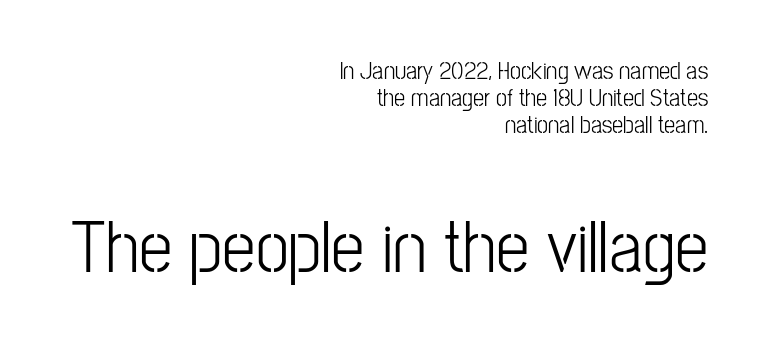
Q: Is the text bold? A: No.
Q: Is the text italic (slanted)? A: No, it is upright.
Q: Is the typeface a serif or a sans-serif typeface? A: Sans-serif.
Q: Is the text underlined? A: No.
Q: How is the paragraph aligned? A: Right-aligned.
Q: Is the spacing between letters normal or unusually wide? A: Normal.
Q: Is the spacing between lines tight, normal or loose? A: Tight.
Q: Which block of text is set in a larger size, the first (top) or the second (bottom)? A: The second (bottom) one.
Q: Width (condensed, normal, or wide)? A: Condensed.
Q: Stroke contrast? A: Low.
Q: x-height? A: Medium.
Q: Monospaced? A: No.
